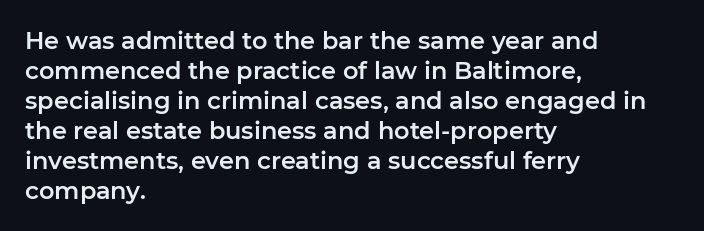
{"italic": "no", "underline": "no", "align": "left", "line_spacing": "normal", "line_spacing_ratio": 1.25, "letter_spacing": "normal", "letter_spacing_em": 0.0, "glyph_px": 24}
